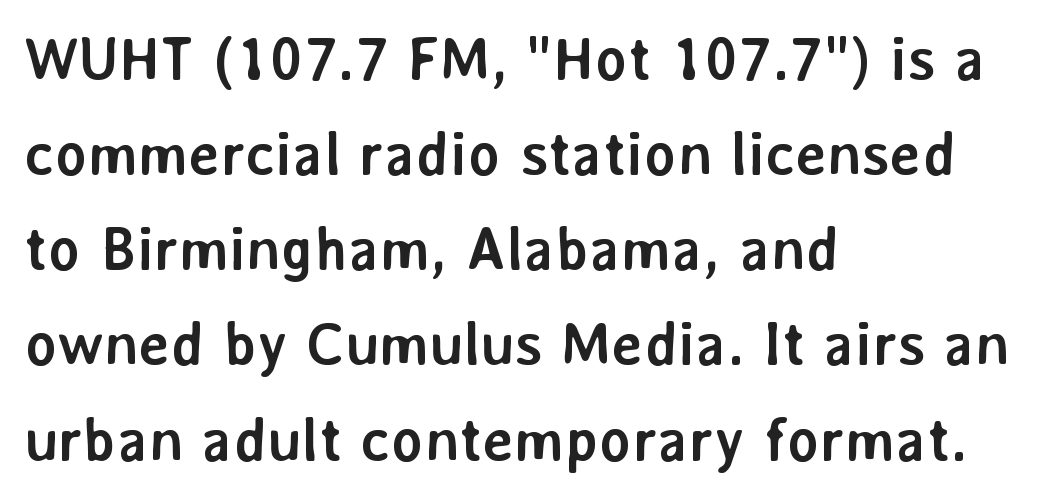
The image shows 61 px semibold sans-serif type, upright; set left-aligned, normal line spacing (1.56x), normal letter spacing, not underlined; low stroke contrast and a medium x-height.
